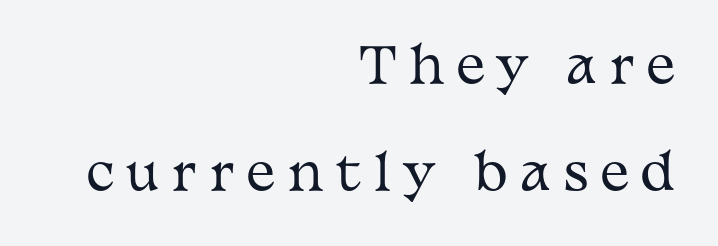
Character widths vary here, with narrow letters taking less room than wide ones. Unbolded letterforms with no extra heft. This sample trades compactness for vertical openness between lines. Visually the block forms a straight wall on the right and a jagged coastline on the left.
